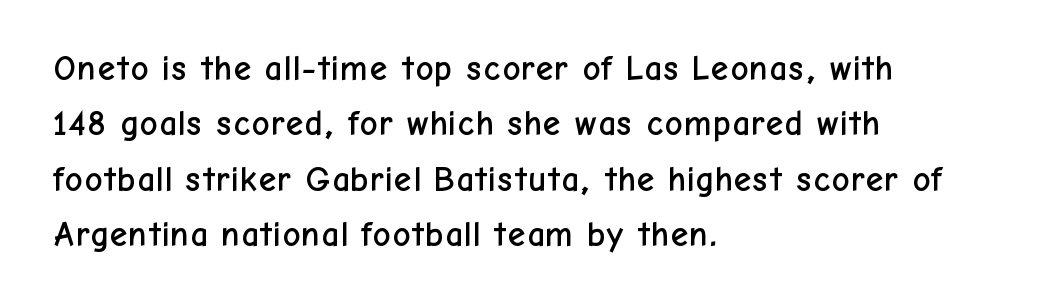
Posture: straight, roman, zero tilt. Stroke terminals: plain, sans-serif. Leading: standard. The rendering uses natural spacing where letterforms have individual widths. Is the letter spacing exaggerated? No — it looks like the ordinary default. The rag falls on the right side of this text block.
